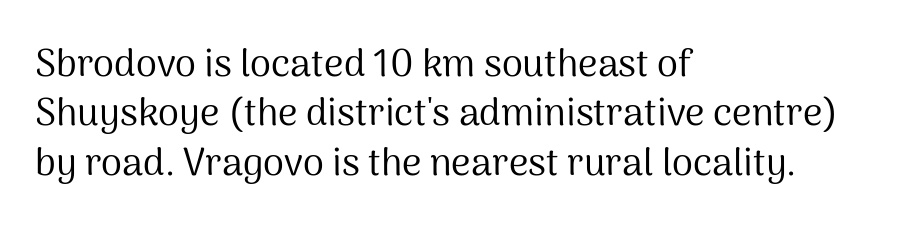
The face used here is a sans, in the tradition of grotesques and geometrics. The rendering uses a moderate line-height, typical for paragraphs. Glyph-to-glyph distance matches everyday printed text. The rendering uses natural spacing where letterforms have individual widths.
